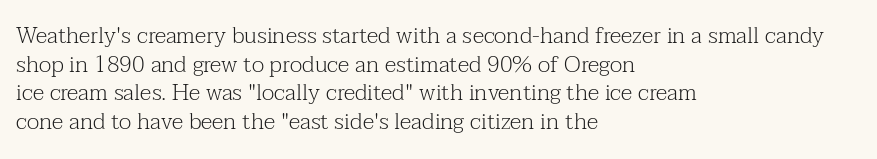
{"italic": "no", "bold": "no", "underline": "no", "align": "left", "line_spacing": "normal", "line_spacing_ratio": 1.25, "letter_spacing": "normal", "letter_spacing_em": 0.0, "glyph_px": 23}
